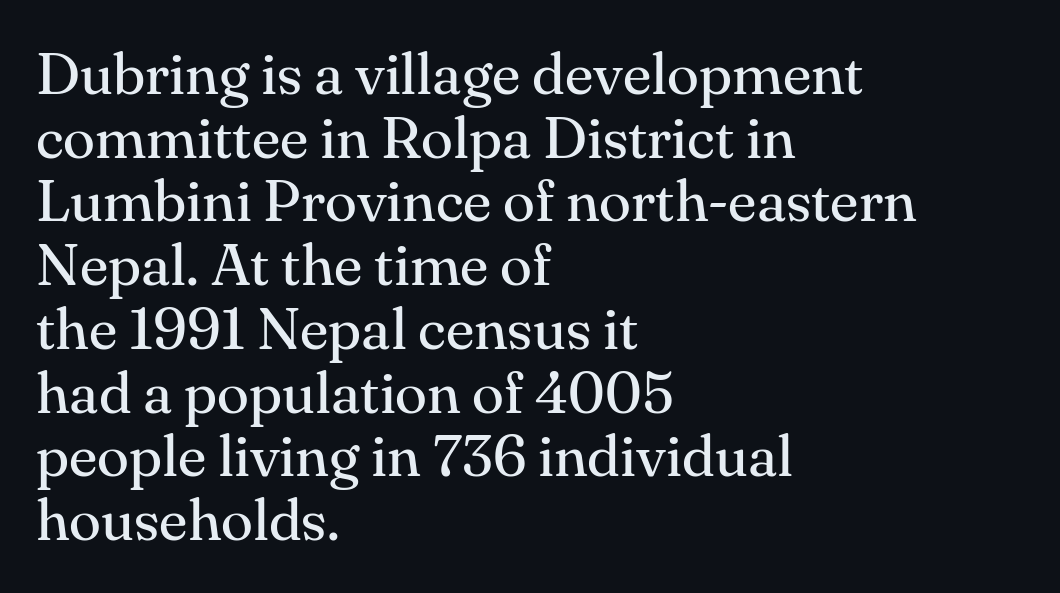
Nobody touched the tracking dial on this one. Any mark beneath the type? The region is blank. Baseline-to-baseline distance is barely more than the letter height. Layout note: lines flush left. The passage shown is typeset with a serif family. Quick note: not italic, upright.
